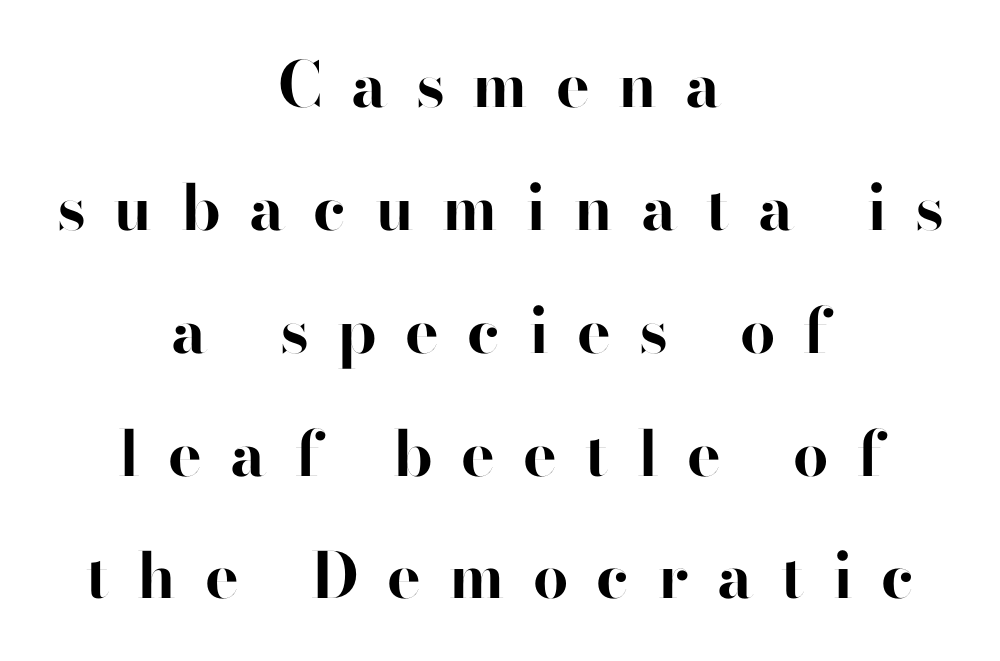
Varying glyph widths throughout — classic text-font behaviour. Regarding serifs, this sample does without them. Summary of vertical rhythm: relaxed, with wide interline spacing. The lettering stays uniformly vertical, giving the passage a roman look.
